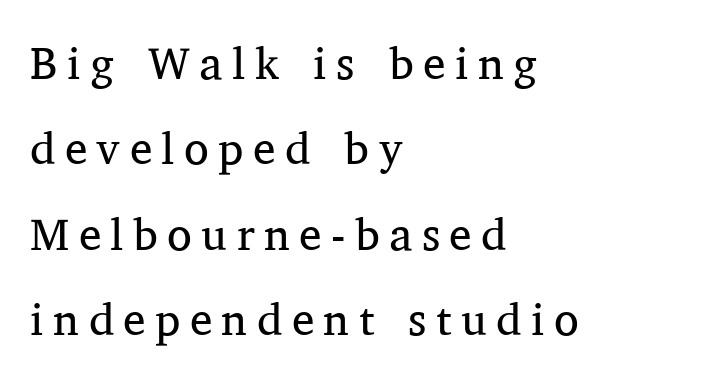
{"serif": "yes", "italic": "no", "bold": "no", "weight": "regular", "width": "normal", "stroke_contrast": "medium", "x_height": "medium", "monospaced": "no", "underline": "no", "align": "left", "line_spacing": "loose", "line_spacing_ratio": 1.9, "letter_spacing": "wide", "letter_spacing_em": 0.21, "glyph_px": 45}
